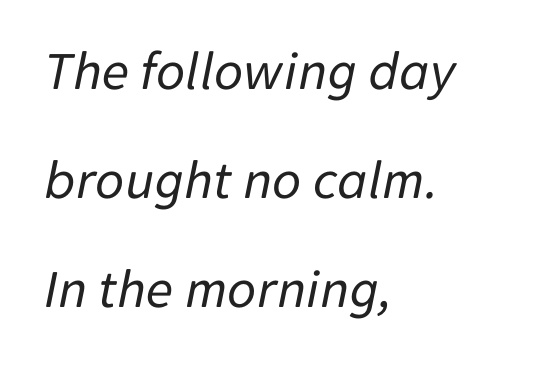
Q: Is the text bold? A: No.
Q: Is the text italic (slanted)? A: Yes, it leans right by about 11 degrees.
Q: Is the text underlined? A: No.
Q: How is the paragraph aligned? A: Left-aligned.
Q: Is the spacing between letters normal or unusually wide? A: Normal.
Q: Is the spacing between lines tight, normal or loose? A: Loose.
Q: Width (condensed, normal, or wide)? A: Normal.
Q: Stroke contrast? A: Low.
Q: x-height? A: Medium.
Q: Monospaced? A: No.
